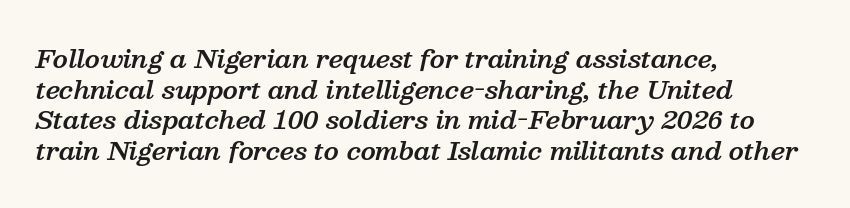
The image shows 25 px text type, italic (leaning right); set left-aligned, line spacing 1.23x, normal letter spacing, not underlined.
